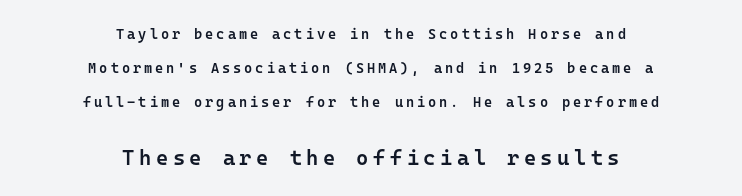
{"italic": "no", "bold": "semi", "underline": "no", "align": "center", "line_spacing": "loose", "line_spacing_ratio": 2.43, "letter_spacing": "wide", "letter_spacing_em": 0.21, "larger_block": "second", "size_ratio": 1.5, "glyph_px": 21}
